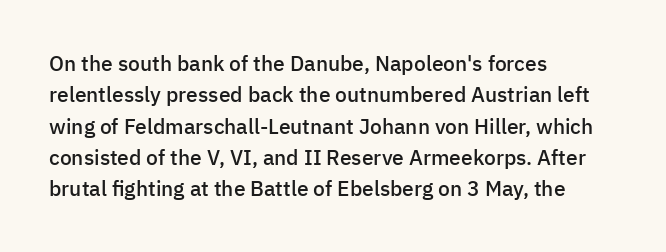
{"italic": "no", "bold": "semi", "underline": "no", "align": "left", "line_spacing": "normal", "line_spacing_ratio": 1.49, "letter_spacing": "normal", "letter_spacing_em": 0.0, "glyph_px": 21}
